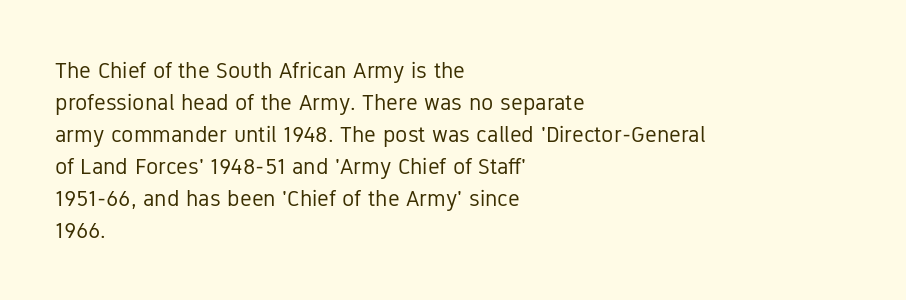
Q: Is the text bold? A: No.
Q: Is the text italic (slanted)? A: No, it is upright.
Q: Is the text underlined? A: No.
Q: How is the paragraph aligned? A: Left-aligned.
Q: Is the spacing between letters normal or unusually wide? A: Normal.
Q: Is the spacing between lines tight, normal or loose? A: Normal.
